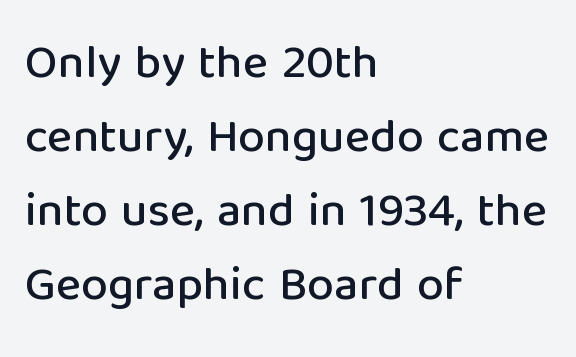
Tracking value appears to be zero — textbook default spacing. The face used here is proportionally spaced, like ordinary book or web type. The text block is weighted toward the left margin, trailing off unevenly rightward. How would I describe the line gaps? Plain and ordinary.
